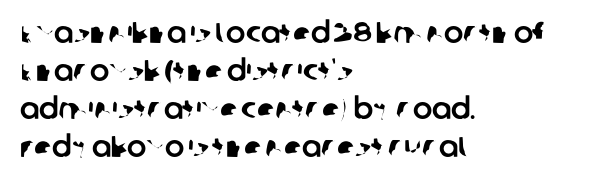
You could not count columns in this text — the font is proportionally spaced. These lines are composed in type without serifs. Honestly, there is no underline to notice here at all. The lines sit at an ordinary, default distance from one another. These lines are set flush left with a ragged right edge.
